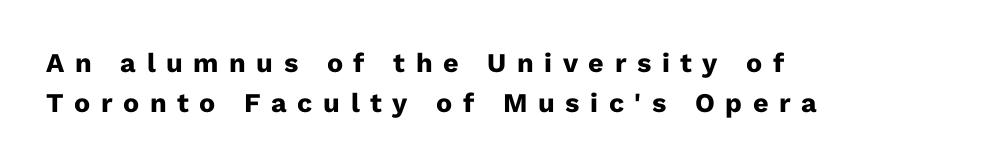
Q: Is the text bold? A: Yes.
Q: Is the text italic (slanted)? A: No, it is upright.
Q: Is the text underlined? A: No.
Q: How is the paragraph aligned? A: Left-aligned.
Q: Is the spacing between letters normal or unusually wide? A: Unusually wide.
Q: Is the spacing between lines tight, normal or loose? A: Normal.
